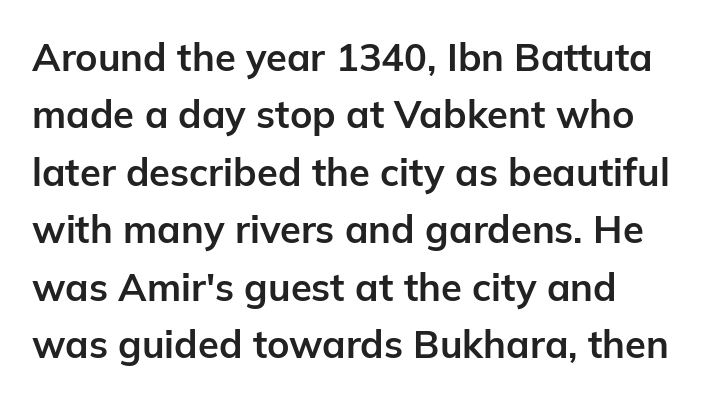
Q: Is the text bold? A: Yes.
Q: Is the text italic (slanted)? A: No, it is upright.
Q: Is the typeface a serif or a sans-serif typeface? A: Sans-serif.
Q: Is the text underlined? A: No.
Q: Is the spacing between letters normal or unusually wide? A: Normal.
Q: Is the spacing between lines tight, normal or loose? A: Normal.
Q: Width (condensed, normal, or wide)? A: Normal.
Q: Stroke contrast? A: Low.
Q: x-height? A: Medium.
Q: Monospaced? A: No.
